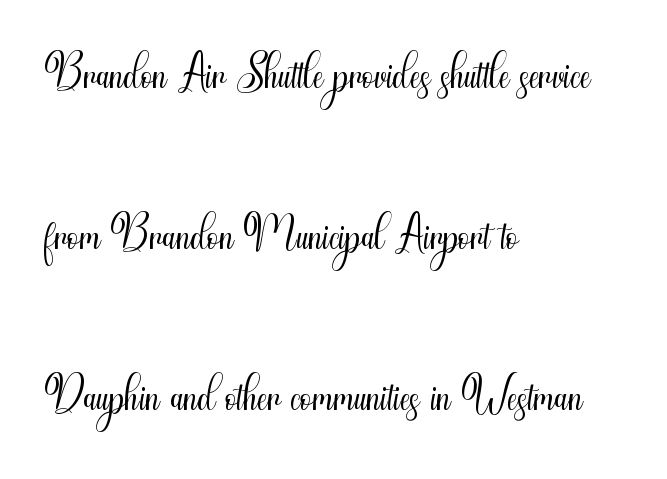
{"serif": "no", "bold": "no", "weight": "light", "width": "condensed", "stroke_contrast": "medium", "x_height": "small", "monospaced": "no", "underline": "no", "align": "left", "line_spacing": "loose", "line_spacing_ratio": 2.48, "letter_spacing": "normal", "letter_spacing_em": 0.0, "glyph_px": 65}
